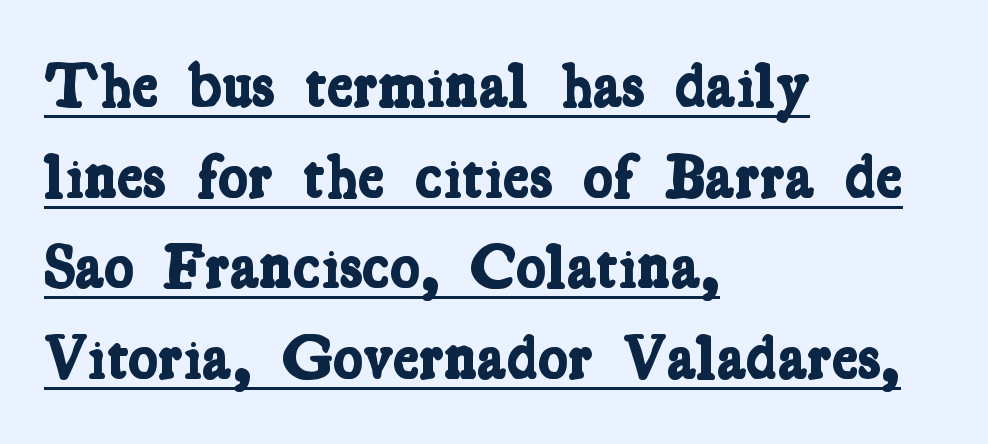
The image shows 63 px bold, condensed serif type; set left-aligned, normal line spacing (1.44x), normal letter spacing, underlined; low stroke contrast and a medium x-height.
